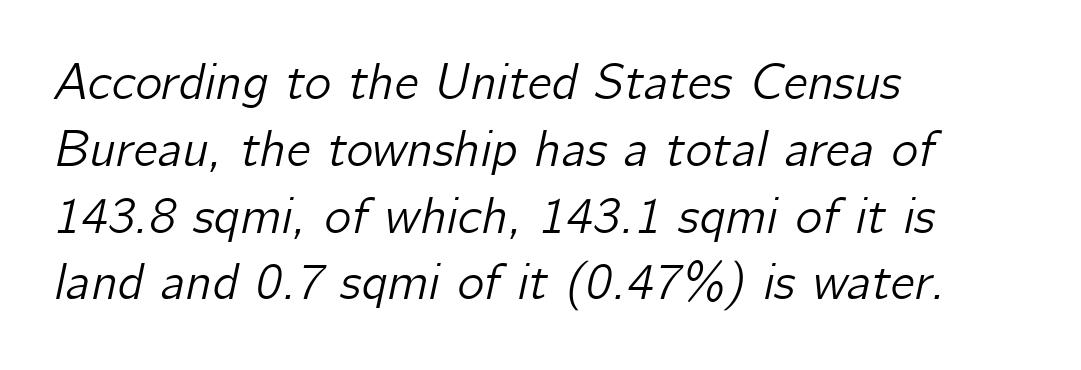
{"italic": "yes", "lean": "right", "slant_degrees": 12, "width": "normal", "stroke_contrast": "low", "x_height": "medium", "monospaced": "no", "underline": "no", "align": "left", "line_spacing": "normal", "line_spacing_ratio": 1.31, "letter_spacing": "normal", "letter_spacing_em": 0.0, "glyph_px": 51}
